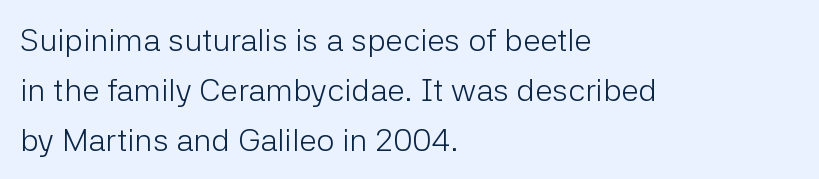
The image shows 32 px light sans-serif type, upright; set left-aligned, normal line spacing (1.56x), normal letter spacing, not underlined; low stroke contrast and a medium x-height.
